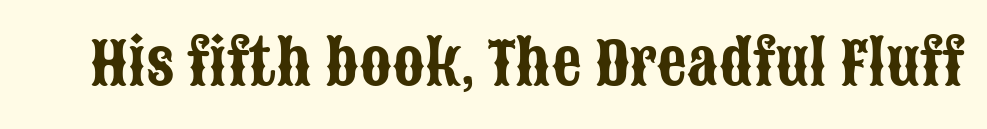
Q: Is the text italic (slanted)? A: No, it is upright.
Q: Is the typeface a serif or a sans-serif typeface? A: Sans-serif.
Q: Is the text underlined? A: No.
Q: Is the spacing between letters normal or unusually wide? A: Normal.
Q: Width (condensed, normal, or wide)? A: Condensed.
Q: Stroke contrast? A: Low.
Q: x-height? A: Large.
Q: Monospaced? A: No.
